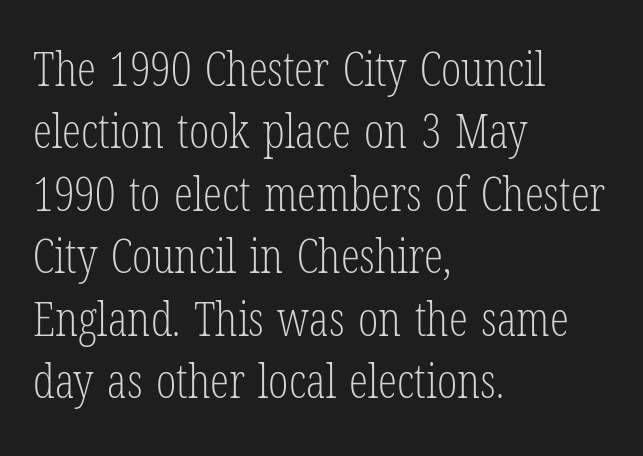
The image shows 48 px light, condensed serif type, upright; set left-aligned, normal line spacing (1.3x), normal letter spacing, not underlined; low stroke contrast and a medium x-height.
